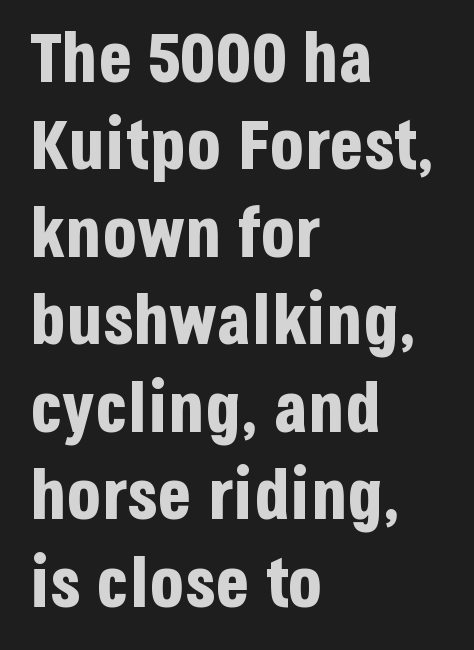
The image shows 70 px bold, condensed sans-serif type, upright; set left-aligned, normal line spacing (1.25x), normal letter spacing, not underlined; low stroke contrast and a large x-height.
